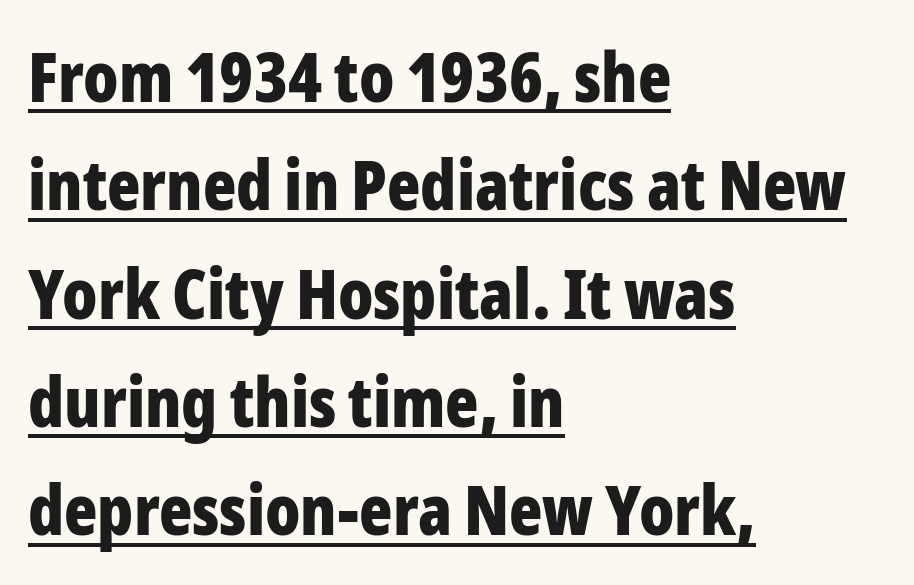
{"serif": "no", "italic": "no", "bold": "yes", "weight": "bold", "width": "condensed", "stroke_contrast": "low", "x_height": "medium", "monospaced": "no", "underline": "yes", "align": "left", "line_spacing": "normal", "line_spacing_ratio": 1.57, "letter_spacing": "normal", "letter_spacing_em": 0.0, "glyph_px": 69}
